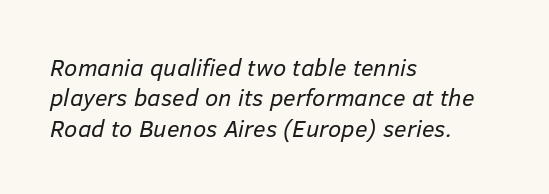
{"italic": "yes", "lean": "right", "slant_degrees": 12, "bold": "no", "underline": "no", "align": "left", "line_spacing": "normal", "line_spacing_ratio": 1.27, "letter_spacing": "normal", "letter_spacing_em": 0.0, "glyph_px": 24}
